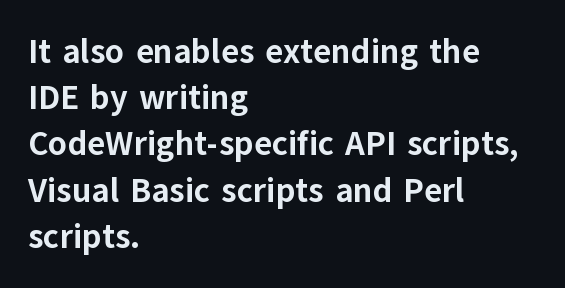
{"serif": "no", "italic": "no", "bold": "yes", "weight": "bold", "width": "normal", "stroke_contrast": "low", "x_height": "medium", "monospaced": "no", "underline": "no", "align": "left", "line_spacing": "normal", "line_spacing_ratio": 1.36, "letter_spacing": "normal", "letter_spacing_em": 0.0, "glyph_px": 34}
